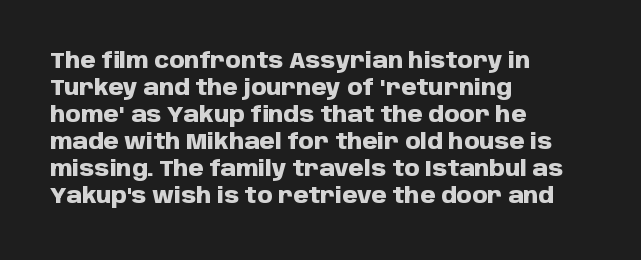
Q: Is the text bold? A: Yes.
Q: Is the text italic (slanted)? A: No, it is upright.
Q: Is the text underlined? A: No.
Q: How is the paragraph aligned? A: Left-aligned.
Q: Is the spacing between letters normal or unusually wide? A: Normal.
